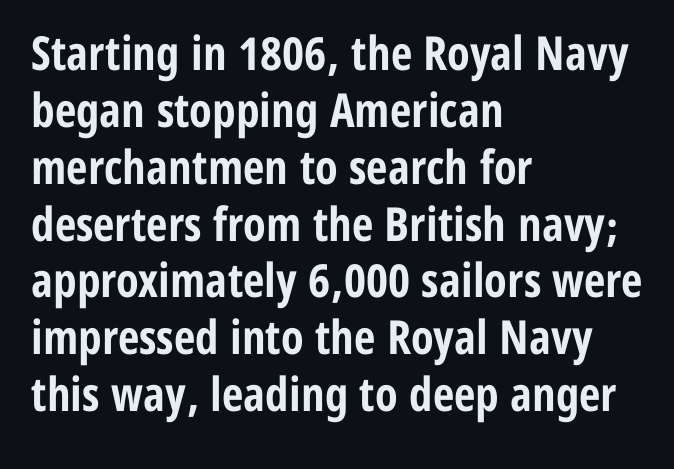
In terms of letterspacing, this is plain default setting. Letters rest on an invisible, unmarked baseline. The strokes are fattened all the way to bold. The rendering anchors every line to the left-hand side. Nothing sits at the stroke ends, so this counts as sans-serif. Character widths vary here, with narrow letters taking less room than wide ones.
